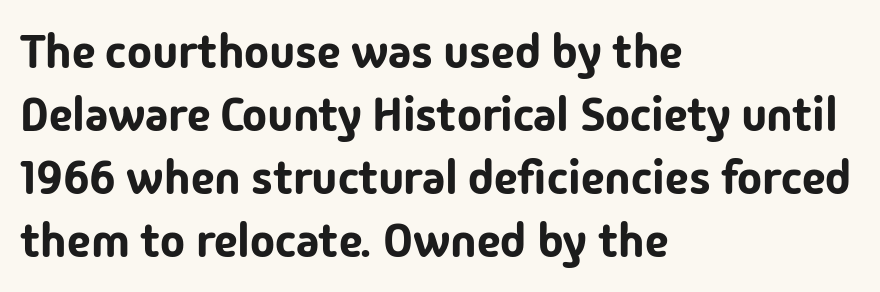
This sample keeps an unexceptional amount of space between lines. Think of a printed novel: that variable character pitch is what you see here. The face used here is rendered with its standard letterfit. Is the block centered? No — it sits flush against the left margin. A bare baseline throughout the passage. Designer's note — italics off, roman on.
